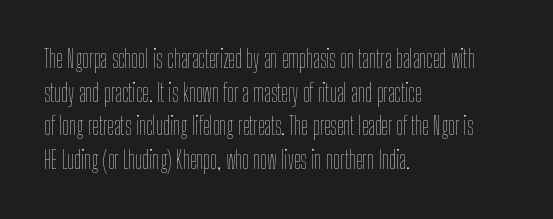
The image shows 24 px text type, upright; set left-aligned, normal line spacing (1.4x), normal letter spacing, not underlined.
